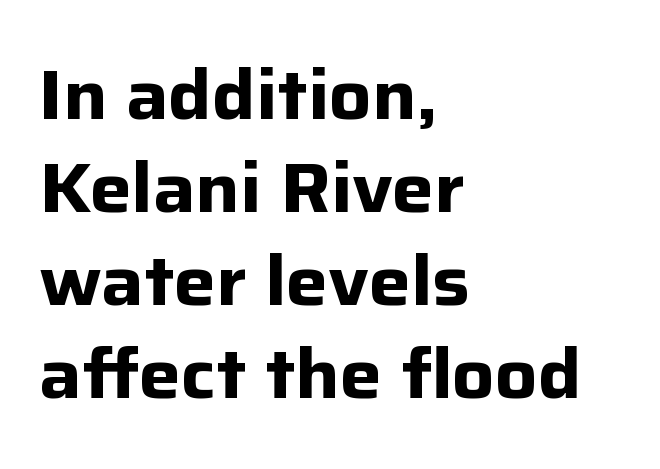
{"serif": "no", "italic": "no", "bold": "yes", "weight": "bold", "width": "normal", "stroke_contrast": "low", "x_height": "medium", "monospaced": "no", "underline": "no", "align": "left", "line_spacing": "normal", "line_spacing_ratio": 1.33, "letter_spacing": "normal", "letter_spacing_em": 0.0, "glyph_px": 70}
